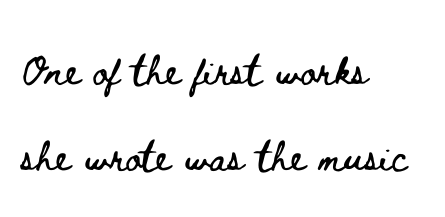
Line spacing here is loose. Here the designer chose a conventional face with non-uniform glyph widths. The passage shown has conventional tracking throughout. A classic flush-left, rag-right setting is used for this passage.
